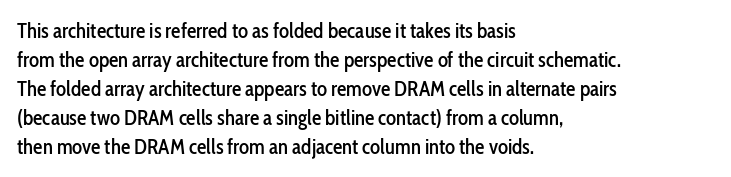
Q: Is the text italic (slanted)? A: No, it is upright.
Q: Is the text underlined? A: No.
Q: How is the paragraph aligned? A: Left-aligned.
Q: Is the spacing between letters normal or unusually wide? A: Normal.
Q: Is the spacing between lines tight, normal or loose? A: Normal.
